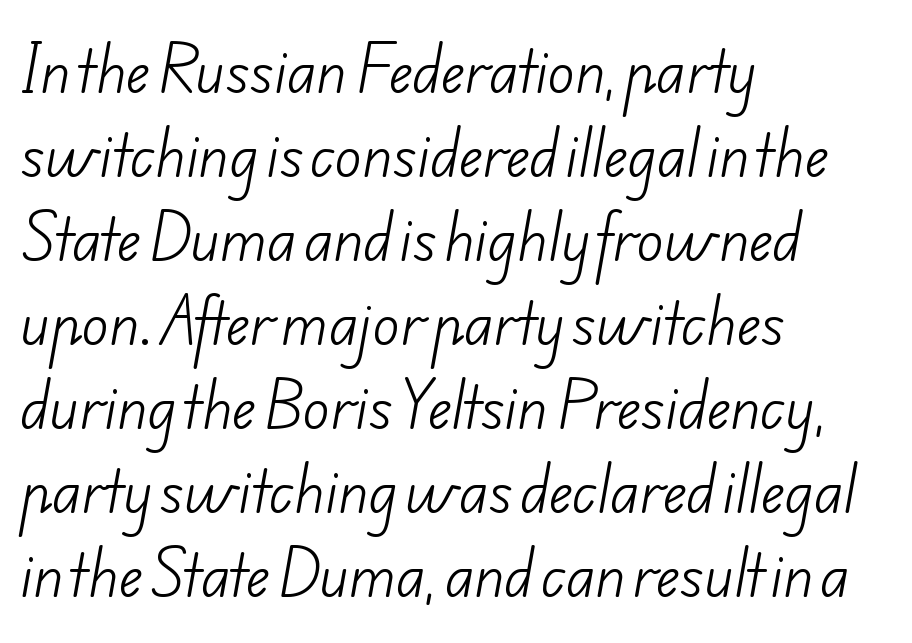
Q: Is the text bold? A: No.
Q: Is the typeface a serif or a sans-serif typeface? A: Sans-serif.
Q: Is the text underlined? A: No.
Q: How is the paragraph aligned? A: Left-aligned.
Q: Is the spacing between letters normal or unusually wide? A: Normal.
Q: Is the spacing between lines tight, normal or loose? A: Normal.
Q: Width (condensed, normal, or wide)? A: Normal.
Q: Stroke contrast? A: Low.
Q: x-height? A: Small.
Q: Monospaced? A: No.
